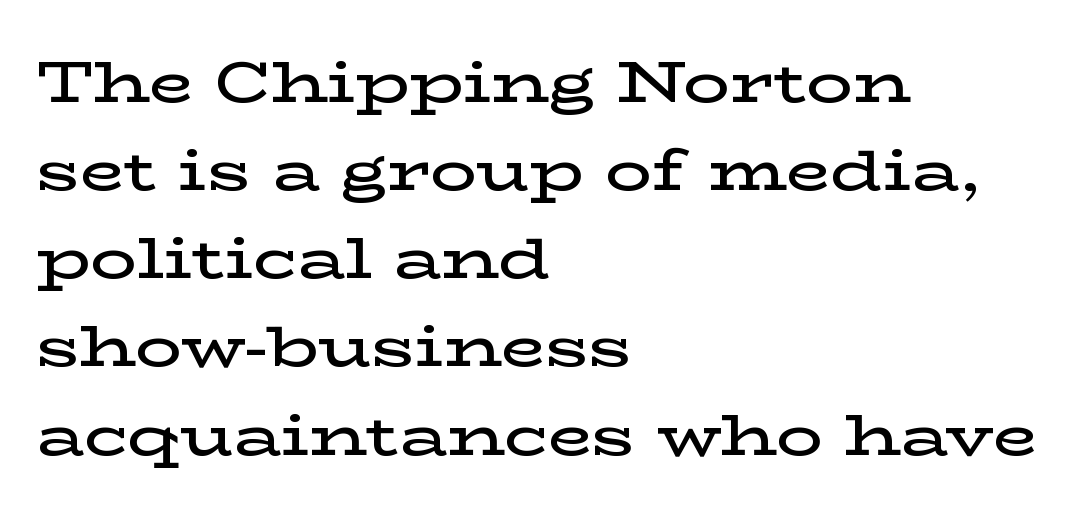
The image shows 58 px semibold, wide serif type, upright; set left-aligned, normal line spacing (1.52x), normal letter spacing, not underlined; low stroke contrast and a medium x-height.
